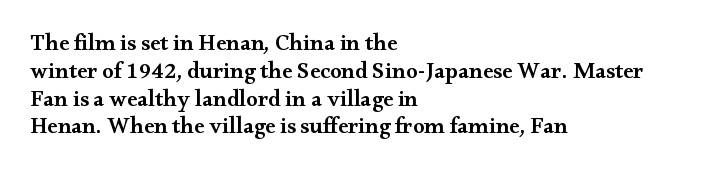
{"italic": "no", "bold": "semi", "underline": "no", "align": "left", "line_spacing_ratio": 1.21, "letter_spacing": "normal", "letter_spacing_em": 0.0, "glyph_px": 23}
